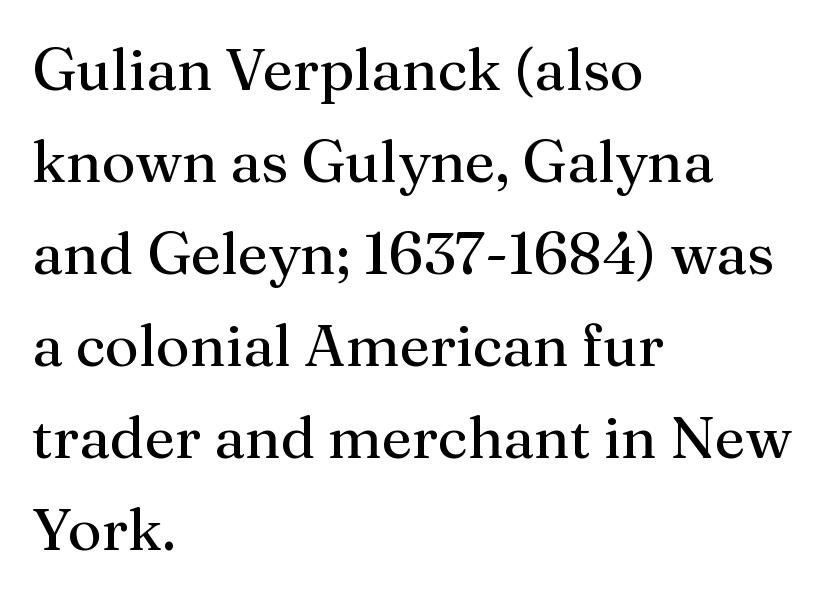
Q: Is the text bold? A: No.
Q: Is the text italic (slanted)? A: No, it is upright.
Q: Is the typeface a serif or a sans-serif typeface? A: Serif.
Q: Is the text underlined? A: No.
Q: How is the paragraph aligned? A: Left-aligned.
Q: Is the spacing between letters normal or unusually wide? A: Normal.
Q: Is the spacing between lines tight, normal or loose? A: Normal.
Q: Width (condensed, normal, or wide)? A: Normal.
Q: Stroke contrast? A: Medium.
Q: x-height? A: Medium.
Q: Monospaced? A: No.
